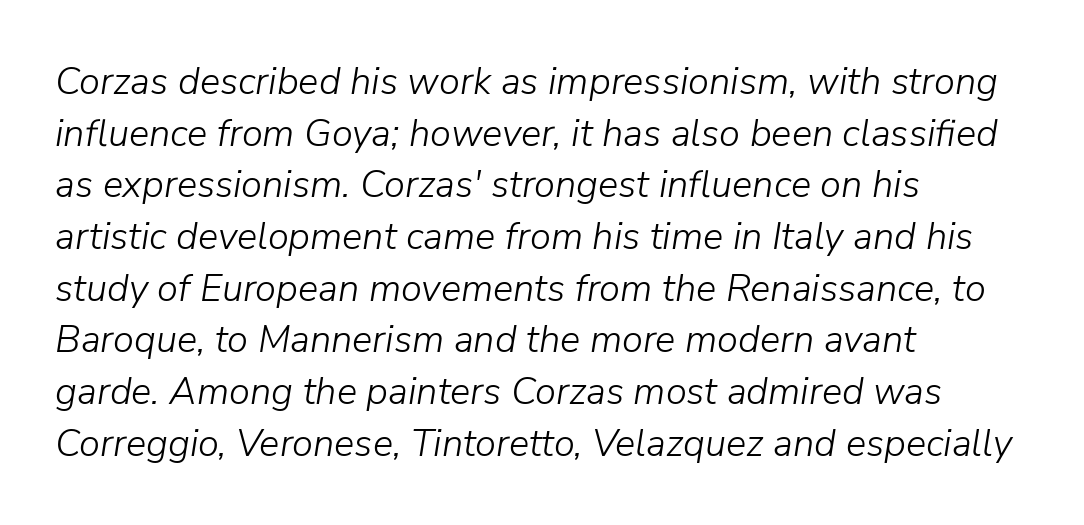
The image shows 38 px light type, italic (leaning right); set left-aligned, normal line spacing (1.36x), normal letter spacing, not underlined; low stroke contrast and a medium x-height.
